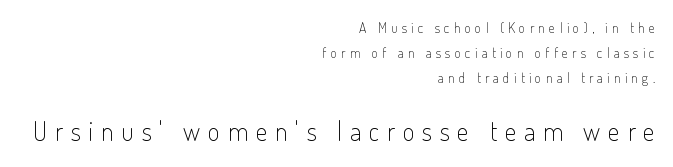
{"italic": "no", "bold": "no", "underline": "no", "align": "right", "line_spacing_ratio": 1.8, "letter_spacing": "wide", "letter_spacing_em": 0.3, "larger_block": "second", "size_ratio": 1.86, "glyph_px": 26}
